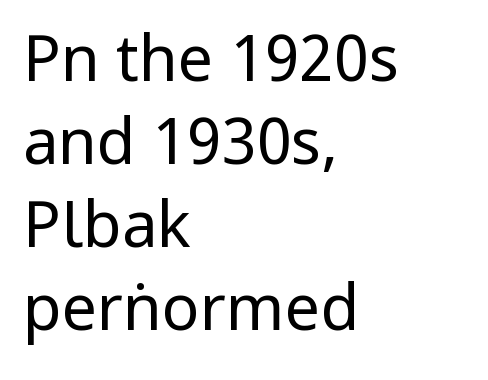
{"serif": "no", "italic": "no", "bold": "no", "weight": "regular", "width": "condensed", "stroke_contrast": "low", "x_height": "large", "monospaced": "no", "underline": "no", "align": "left", "line_spacing": "normal", "line_spacing_ratio": 1.32, "letter_spacing": "normal", "letter_spacing_em": 0.0, "glyph_px": 63}
